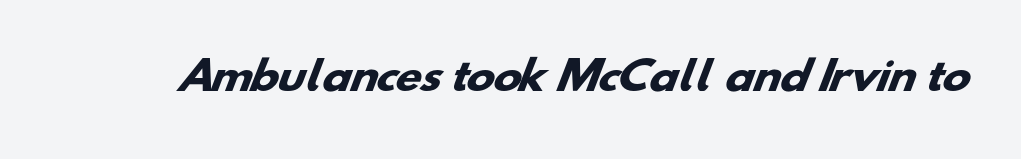
Q: Is the text bold? A: Yes.
Q: Is the typeface a serif or a sans-serif typeface? A: Sans-serif.
Q: Is the text underlined? A: No.
Q: Is the spacing between letters normal or unusually wide? A: Normal.
Q: Width (condensed, normal, or wide)? A: Wide.
Q: Stroke contrast? A: Low.
Q: x-height? A: Small.
Q: Monospaced? A: No.
